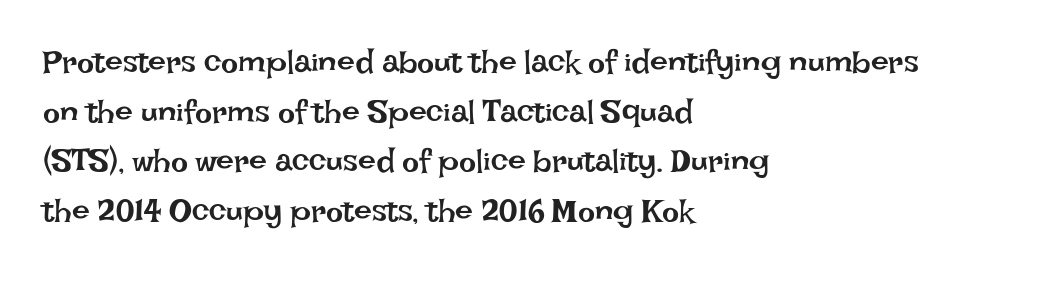
{"italic": "no", "bold": "no", "weight": "regular", "width": "normal", "stroke_contrast": "low", "x_height": "large", "monospaced": "no", "underline": "no", "align": "left", "line_spacing": "normal", "line_spacing_ratio": 1.55, "letter_spacing": "normal", "letter_spacing_em": 0.0, "glyph_px": 32}
